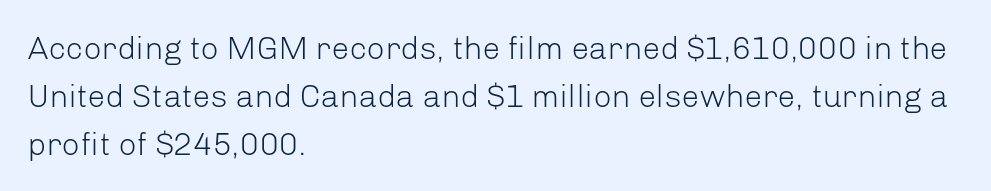
{"serif": "no", "italic": "no", "bold": "no", "weight": "light", "width": "normal", "stroke_contrast": "low", "x_height": "medium", "monospaced": "no", "underline": "no", "align": "left", "line_spacing": "normal", "line_spacing_ratio": 1.5, "letter_spacing": "normal", "letter_spacing_em": 0.0, "glyph_px": 32}
